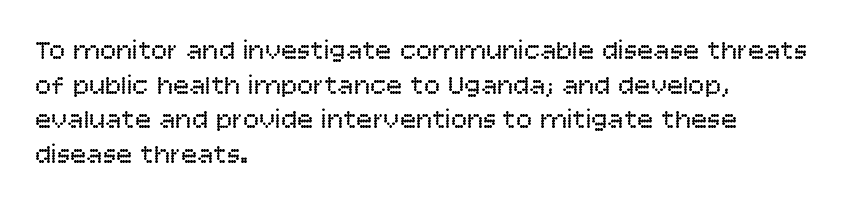
{"italic": "no", "bold": "no", "underline": "no", "align": "left", "line_spacing": "normal", "line_spacing_ratio": 1.28, "letter_spacing": "normal", "letter_spacing_em": 0.0, "glyph_px": 27}
